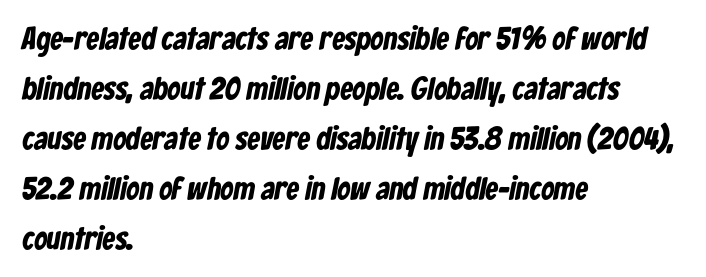
Q: Is the text bold? A: Yes.
Q: Is the typeface a serif or a sans-serif typeface? A: Sans-serif.
Q: Is the text underlined? A: No.
Q: How is the paragraph aligned? A: Left-aligned.
Q: Is the spacing between letters normal or unusually wide? A: Normal.
Q: Is the spacing between lines tight, normal or loose? A: Normal.
Q: Width (condensed, normal, or wide)? A: Condensed.
Q: Stroke contrast? A: Low.
Q: x-height? A: Medium.
Q: Monospaced? A: No.
